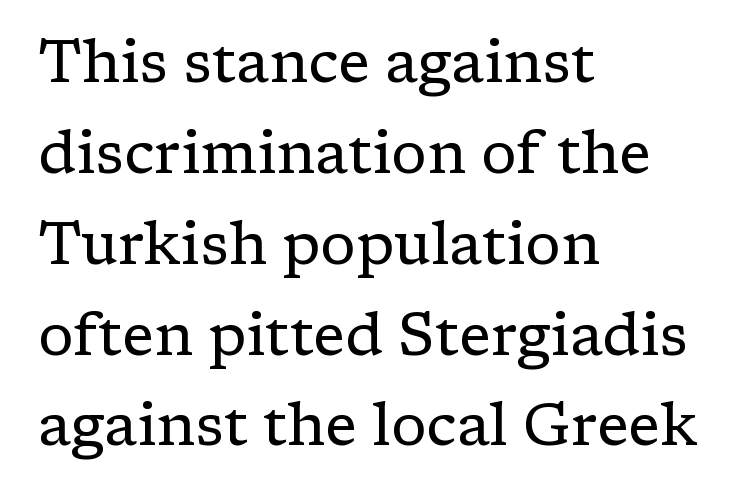
The image shows 59 px regular-weight serif type, upright; set left-aligned, normal line spacing (1.54x), normal letter spacing, not underlined; low stroke contrast and a medium x-height.
